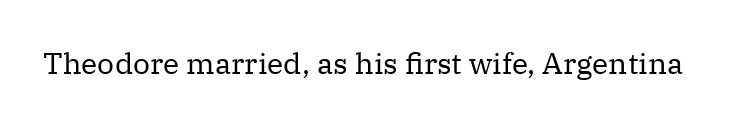
A bare baseline throughout the passage. These lines are composed in type with serifs. It's the straight-up-and-down kind of type. The letters advance in unequal steps, a hallmark of proportional type. Between one letter and the next there's only the usual sliver of space.
